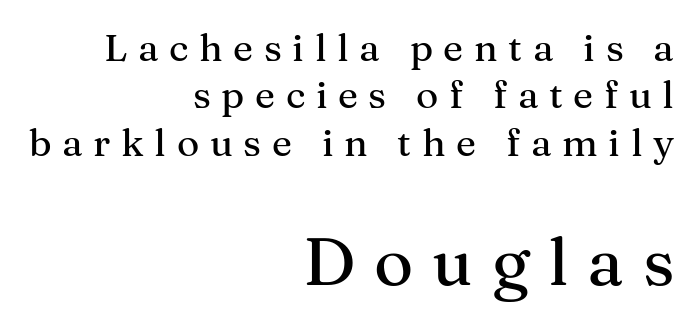
Q: Is the text italic (slanted)? A: No, it is upright.
Q: Is the typeface a serif or a sans-serif typeface? A: Serif.
Q: Is the text underlined? A: No.
Q: How is the paragraph aligned? A: Right-aligned.
Q: Is the spacing between letters normal or unusually wide? A: Unusually wide.
Q: Is the spacing between lines tight, normal or loose? A: Normal.
Q: Which block of text is set in a larger size, the first (top) or the second (bottom)? A: The second (bottom) one.
Q: Width (condensed, normal, or wide)? A: Normal.
Q: Stroke contrast? A: Medium.
Q: x-height? A: Medium.
Q: Monospaced? A: No.
